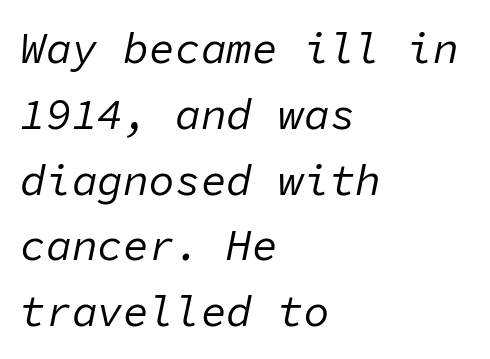
{"italic": "yes", "lean": "right", "slant_degrees": 11, "bold": "no", "weight": "regular", "width": "normal", "stroke_contrast": "low", "x_height": "medium", "monospaced": "yes", "underline": "no", "align": "left", "line_spacing": "normal", "line_spacing_ratio": 1.53, "letter_spacing": "normal", "letter_spacing_em": 0.0, "glyph_px": 43}
